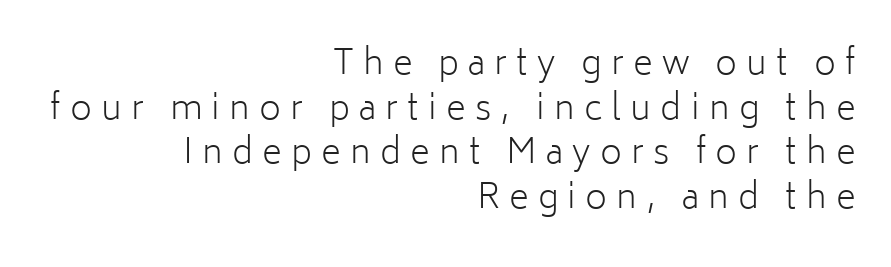
The image shows 34 px light sans-serif type, upright; set right-aligned, normal line spacing (1.31x), unusually wide letter spacing (+0.27 em), not underlined; low stroke contrast and a medium x-height.
